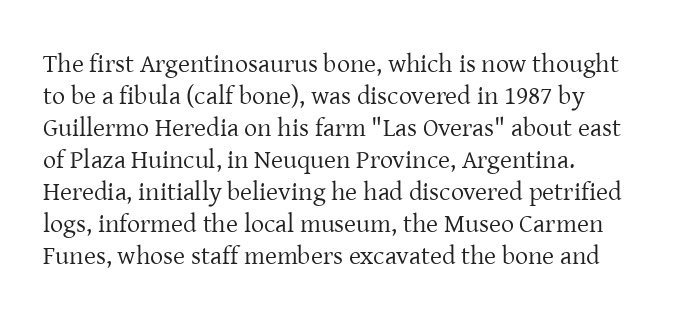
Think standard paragraph weight, or any step lighter than that. Only glyphs here, with clear space below each row. Is there any slant? The stems are plumb. Characters follow at the spacing the type designer built in.
